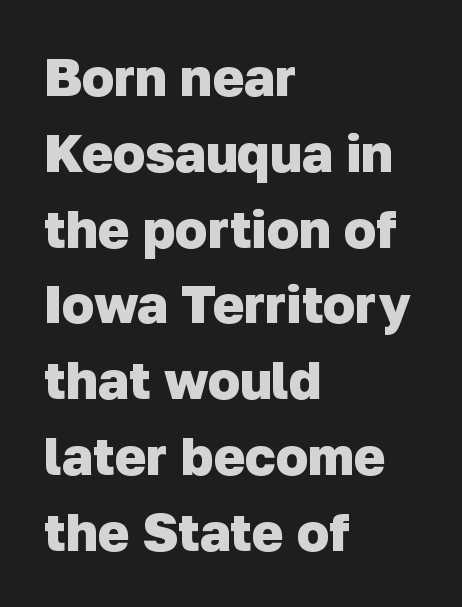
{"serif": "no", "bold": "yes", "weight": "heavy", "width": "normal", "stroke_contrast": "low", "x_height": "medium", "monospaced": "no", "underline": "no", "align": "left", "line_spacing": "normal", "line_spacing_ratio": 1.43, "letter_spacing": "normal", "letter_spacing_em": 0.0, "glyph_px": 53}
